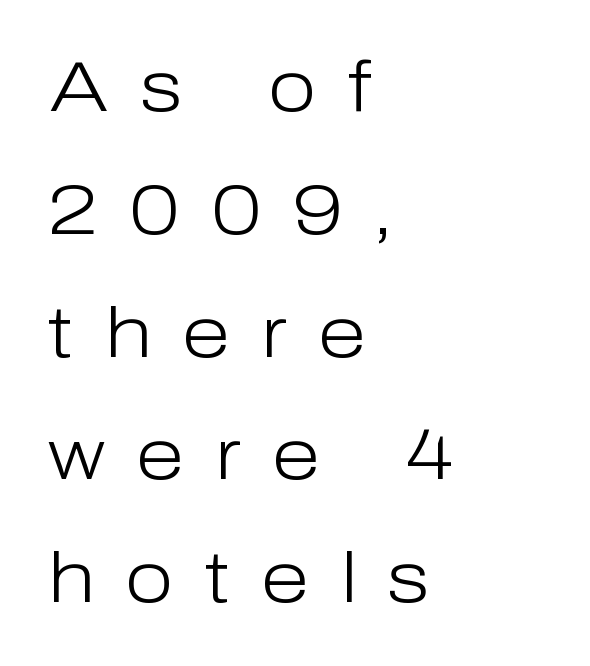
This rendering features lettering with no underline. Proportional: the letters do not fall into vertical columns. A sans-serif font was chosen for this passage. Heaviness? Minimal to ordinary, like unemphasized prose.
